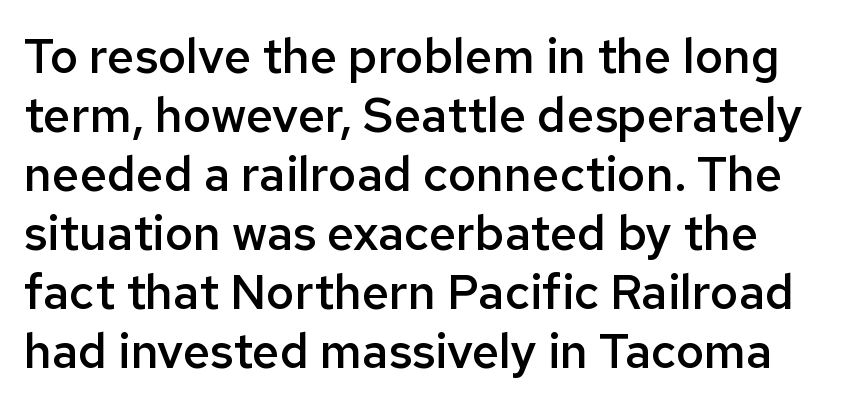
The image shows 48 px semibold sans-serif type, upright; set left-aligned, line spacing 1.23x, normal letter spacing, not underlined; low stroke contrast and a medium x-height.
